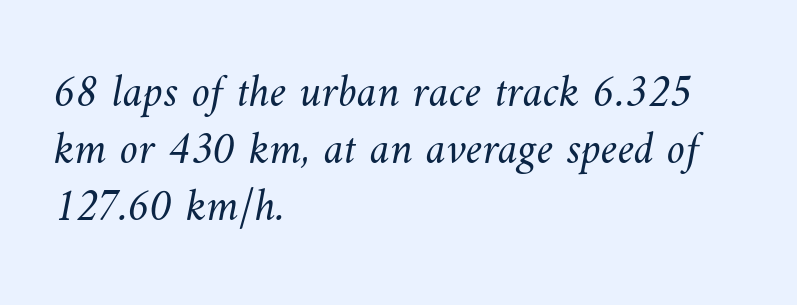
Q: Is the text bold? A: No.
Q: Is the text underlined? A: No.
Q: How is the paragraph aligned? A: Left-aligned.
Q: Is the spacing between letters normal or unusually wide? A: Normal.
Q: Width (condensed, normal, or wide)? A: Normal.
Q: Stroke contrast? A: Medium.
Q: x-height? A: Small.
Q: Monospaced? A: No.
